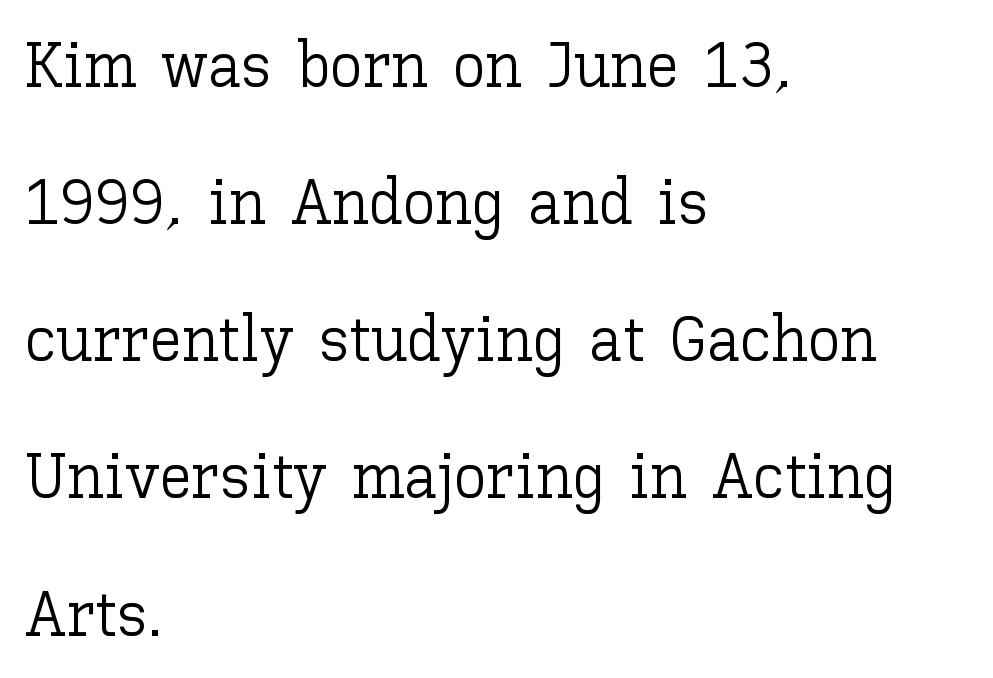
Q: Is the text bold? A: No.
Q: Is the text italic (slanted)? A: No, it is upright.
Q: Is the text underlined? A: No.
Q: How is the paragraph aligned? A: Left-aligned.
Q: Is the spacing between letters normal or unusually wide? A: Normal.
Q: Is the spacing between lines tight, normal or loose? A: Loose.
Q: Width (condensed, normal, or wide)? A: Normal.
Q: Stroke contrast? A: Low.
Q: x-height? A: Medium.
Q: Monospaced? A: No.
